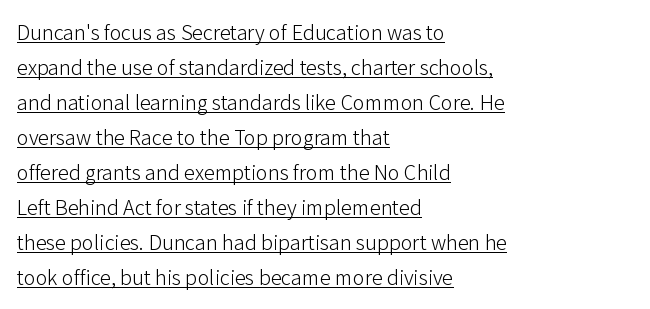
The image shows 22 px text type, upright; set left-aligned, normal line spacing (1.59x), normal letter spacing, underlined.
